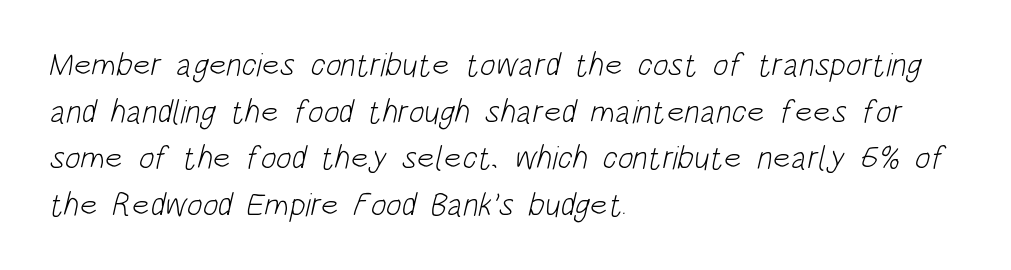
Q: Is the text bold? A: No.
Q: Is the typeface a serif or a sans-serif typeface? A: Sans-serif.
Q: Is the text underlined? A: No.
Q: How is the paragraph aligned? A: Left-aligned.
Q: Is the spacing between letters normal or unusually wide? A: Normal.
Q: Is the spacing between lines tight, normal or loose? A: Normal.
Q: Width (condensed, normal, or wide)? A: Condensed.
Q: Stroke contrast? A: Low.
Q: x-height? A: Large.
Q: Monospaced? A: No.
